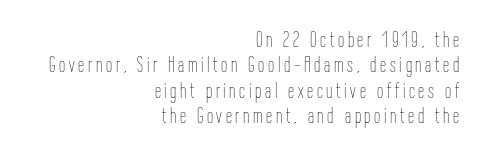
The image shows 22 px text type, upright; set right-aligned, tight line spacing (1.15x), not underlined.
